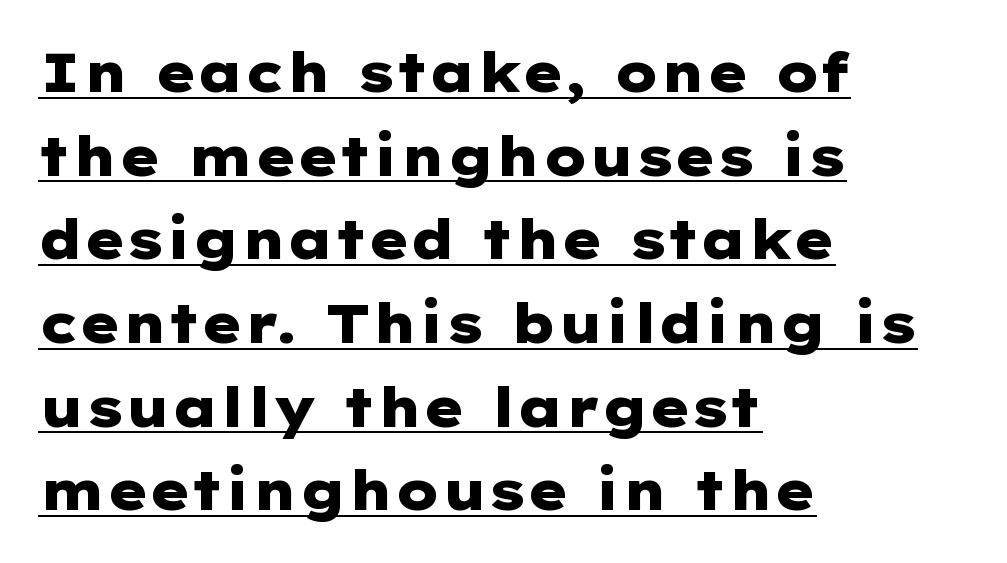
The image shows 54 px heavy, wide sans-serif type, upright; set left-aligned, normal line spacing (1.55x), normal letter spacing, underlined; low stroke contrast and a medium x-height.
